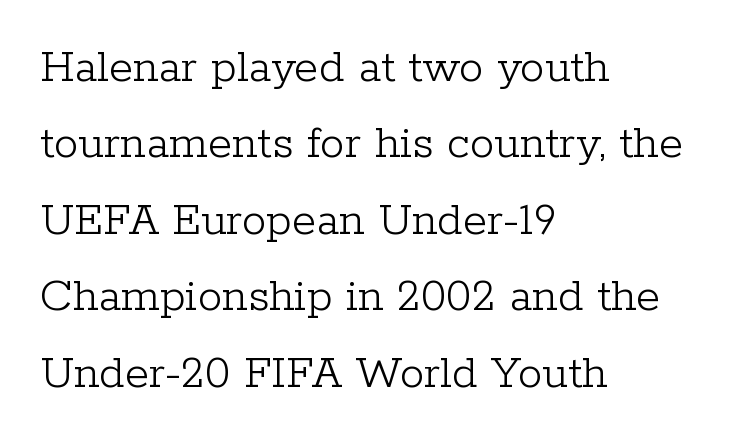
{"serif": "yes", "italic": "no", "bold": "no", "weight": "light", "width": "normal", "stroke_contrast": "low", "x_height": "medium", "monospaced": "no", "underline": "no", "align": "left", "line_spacing": "normal", "line_spacing_ratio": 1.56, "letter_spacing": "normal", "letter_spacing_em": 0.0, "glyph_px": 49}
